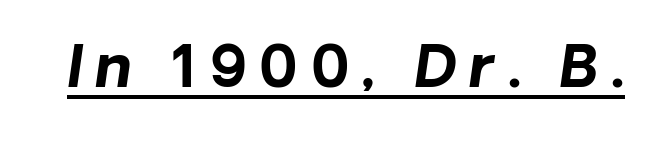
{"serif": "no", "bold": "yes", "weight": "bold", "width": "normal", "stroke_contrast": "low", "x_height": "medium", "monospaced": "no", "underline": "yes", "letter_spacing": "wide", "letter_spacing_em": 0.22, "glyph_px": 58}
